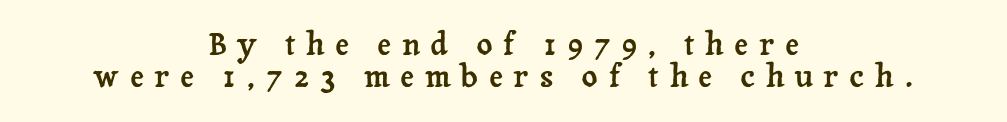
The image shows 31 px serif type, upright; set centered, tight line spacing (1.04x), unusually wide letter spacing (+0.34 em), not underlined; low stroke contrast and a medium x-height.
